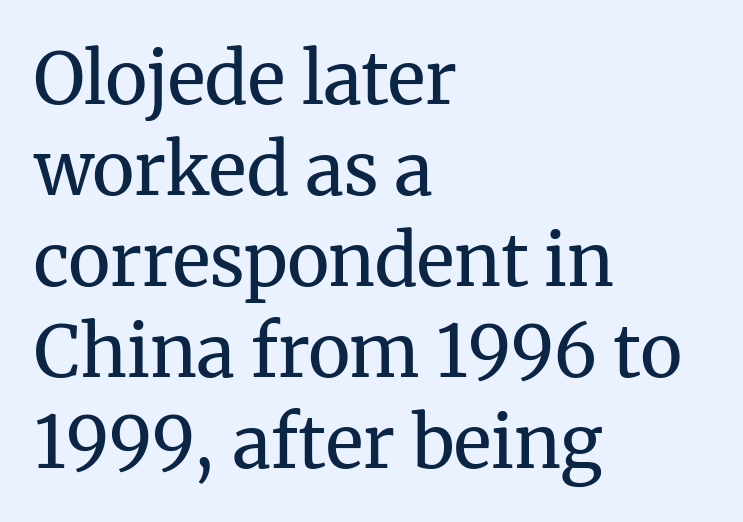
Q: Is the text bold? A: No.
Q: Is the text italic (slanted)? A: No, it is upright.
Q: Is the typeface a serif or a sans-serif typeface? A: Serif.
Q: Is the text underlined? A: No.
Q: How is the paragraph aligned? A: Left-aligned.
Q: Is the spacing between letters normal or unusually wide? A: Normal.
Q: Is the spacing between lines tight, normal or loose? A: Normal.
Q: Width (condensed, normal, or wide)? A: Normal.
Q: Stroke contrast? A: Medium.
Q: x-height? A: Medium.
Q: Monospaced? A: No.
